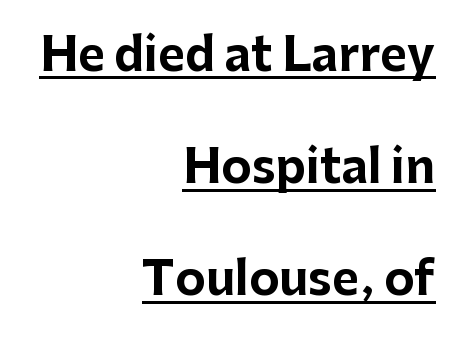
The gaps between neighbouring characters are ordinary and unremarkable. Upright lettering throughout. The typesetting leans heavy: a genuine bold. Emphasis is given by a line drawn under the lettering. Typeset ragged left — the right edge is the straight one. Nope, no serifs anywhere on these letters.
